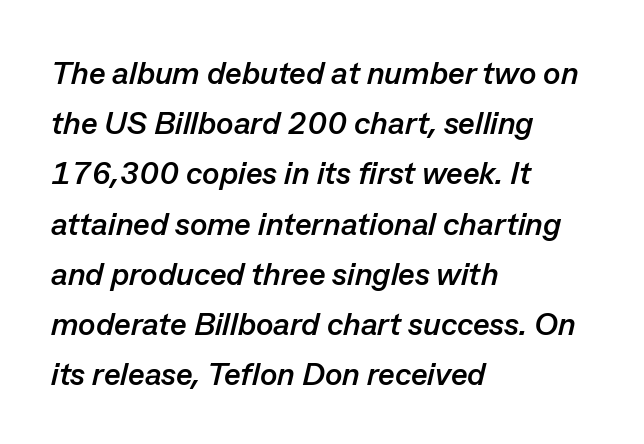
Q: Is the text bold? A: Yes.
Q: Is the text italic (slanted)? A: Yes, it leans right by about 13 degrees.
Q: Is the text underlined? A: No.
Q: How is the paragraph aligned? A: Left-aligned.
Q: Is the spacing between letters normal or unusually wide? A: Normal.
Q: Is the spacing between lines tight, normal or loose? A: Normal.
Q: Width (condensed, normal, or wide)? A: Normal.
Q: Stroke contrast? A: Low.
Q: x-height? A: Medium.
Q: Monospaced? A: No.
